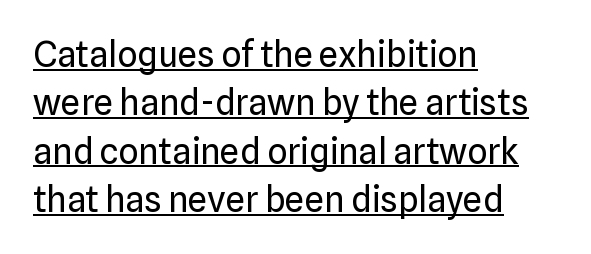
The image shows 35 px regular-weight sans-serif type, upright; set left-aligned, normal line spacing (1.38x), normal letter spacing, underlined; low stroke contrast and a medium x-height.
